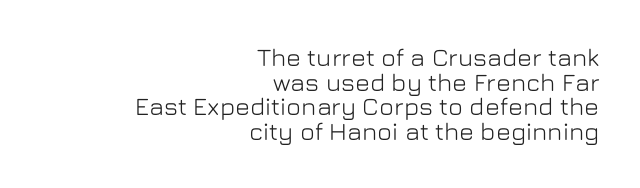
Posture: straight, roman, zero tilt. Each new line begins almost immediately beneath the previous one. The gap between lines stays unmarked. Does the copy run flush right? Yes — the right margin is perfectly even. Between one letter and the next there's only the usual sliver of space.
